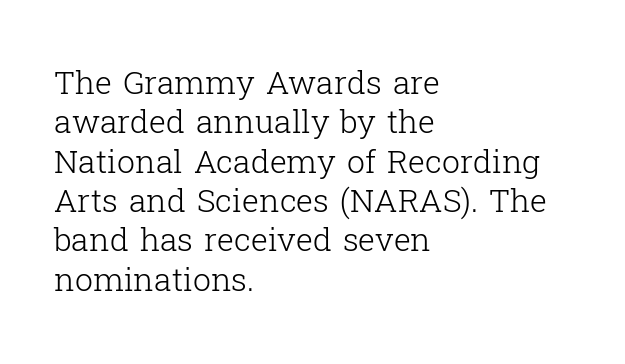
Q: Is the text bold? A: No.
Q: Is the text italic (slanted)? A: No, it is upright.
Q: Is the typeface a serif or a sans-serif typeface? A: Serif.
Q: Is the text underlined? A: No.
Q: How is the paragraph aligned? A: Left-aligned.
Q: Is the spacing between letters normal or unusually wide? A: Normal.
Q: Width (condensed, normal, or wide)? A: Normal.
Q: Stroke contrast? A: Low.
Q: x-height? A: Medium.
Q: Monospaced? A: No.
